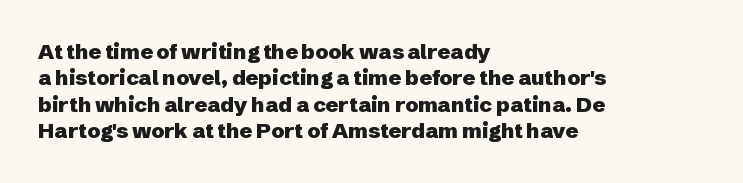
{"italic": "no", "bold": "yes", "underline": "no", "align": "left", "line_spacing": "normal", "line_spacing_ratio": 1.26, "letter_spacing": "normal", "letter_spacing_em": 0.0, "glyph_px": 21}
